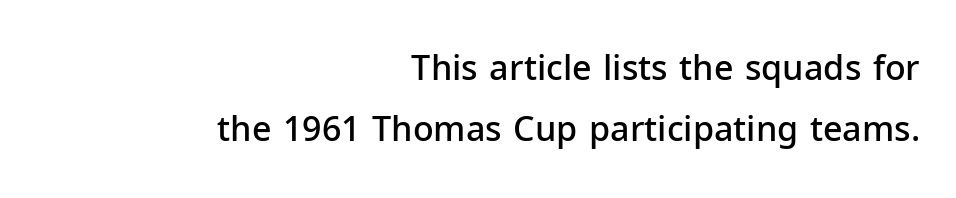
{"serif": "no", "italic": "no", "bold": "semi", "weight": "semibold", "width": "normal", "stroke_contrast": "low", "x_height": "medium", "monospaced": "no", "underline": "no", "align": "right", "line_spacing_ratio": 1.79, "letter_spacing": "normal", "letter_spacing_em": 0.0, "glyph_px": 34}
